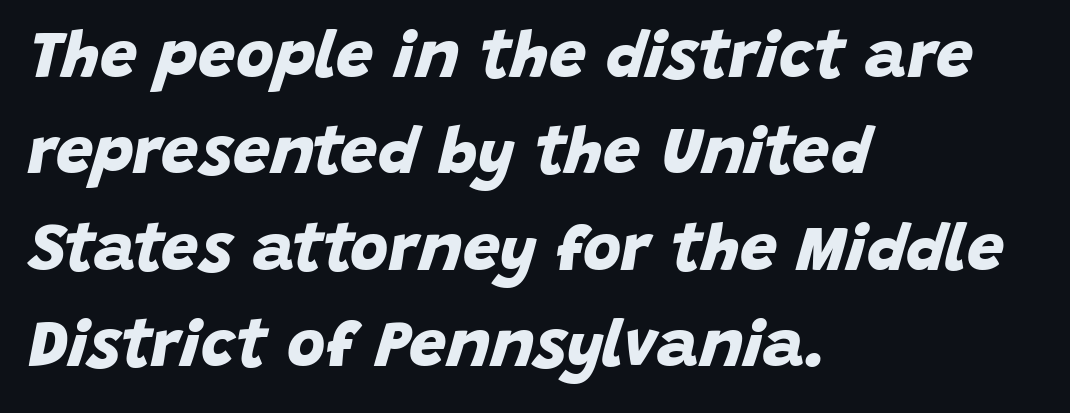
The image shows 66 px bold sans-serif type; set left-aligned, normal line spacing (1.46x), normal letter spacing, not underlined; low stroke contrast and a large x-height.
